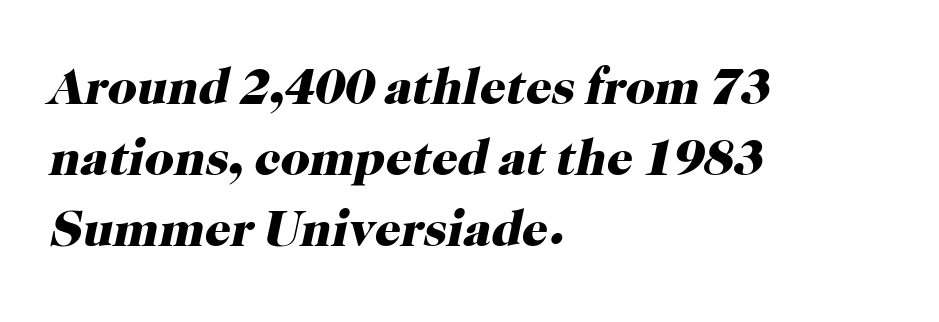
{"serif": "yes", "italic": "yes", "lean": "right", "slant_degrees": 12, "bold": "yes", "weight": "heavy", "width": "normal", "stroke_contrast": "high", "x_height": "medium", "monospaced": "no", "underline": "no", "align": "left", "line_spacing": "normal", "line_spacing_ratio": 1.39, "letter_spacing": "normal", "letter_spacing_em": 0.0, "glyph_px": 51}
